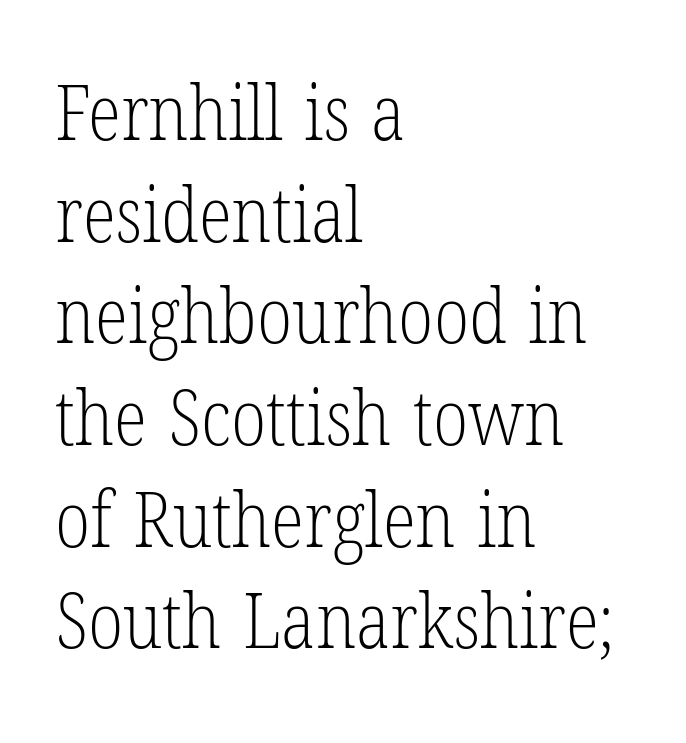
Glyph-to-glyph distance matches everyday printed text. A quiet, ordinary-to-light weight characterises the typeface. Vertical strokes here are truly vertical. Little horizontal feet cap the strokes, marking this as serif type.
